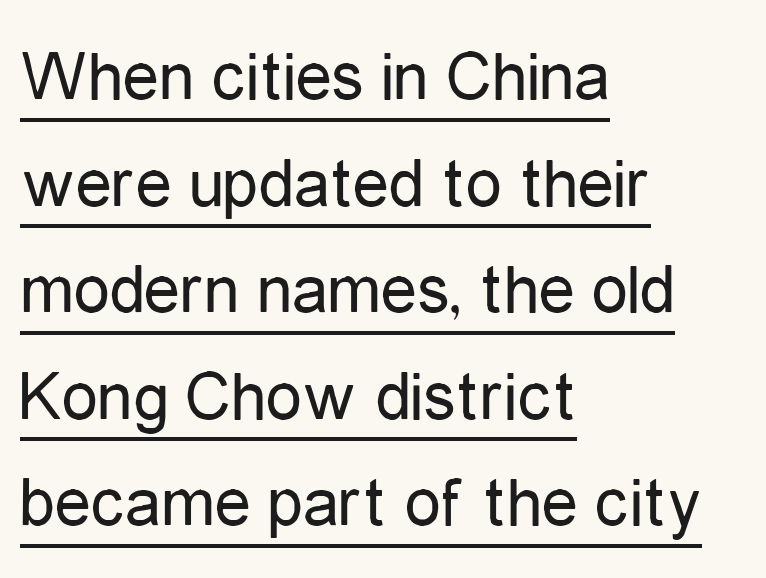
Q: Is the text bold? A: No.
Q: Is the text italic (slanted)? A: No, it is upright.
Q: Is the typeface a serif or a sans-serif typeface? A: Sans-serif.
Q: Is the text underlined? A: Yes.
Q: How is the paragraph aligned? A: Left-aligned.
Q: Is the spacing between letters normal or unusually wide? A: Normal.
Q: Is the spacing between lines tight, normal or loose? A: Normal.
Q: Width (condensed, normal, or wide)? A: Condensed.
Q: Stroke contrast? A: Low.
Q: x-height? A: Medium.
Q: Monospaced? A: No.
